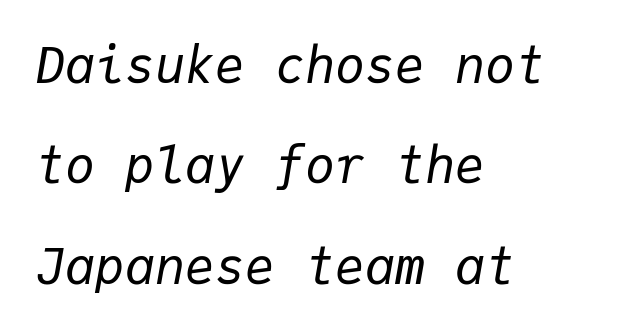
{"italic": "yes", "lean": "right", "slant_degrees": 9, "bold": "no", "weight": "regular", "width": "normal", "stroke_contrast": "low", "x_height": "medium", "monospaced": "yes", "underline": "no", "align": "left", "line_spacing": "loose", "line_spacing_ratio": 2.01, "letter_spacing": "normal", "letter_spacing_em": 0.0, "glyph_px": 50}
